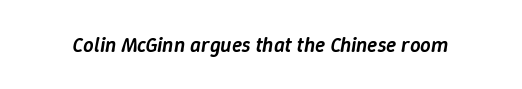
{"italic": "yes", "lean": "right", "slant_degrees": 9, "bold": "semi", "underline": "no", "letter_spacing": "normal", "letter_spacing_em": 0.0, "glyph_px": 21}
